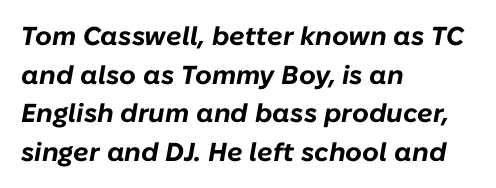
Vertical spacing — default. Is the type slanted? Yes — the strokes lean at a clear angle. The compositor pushed each line to the left boundary. The gaps between neighbouring characters are ordinary and unremarkable.
